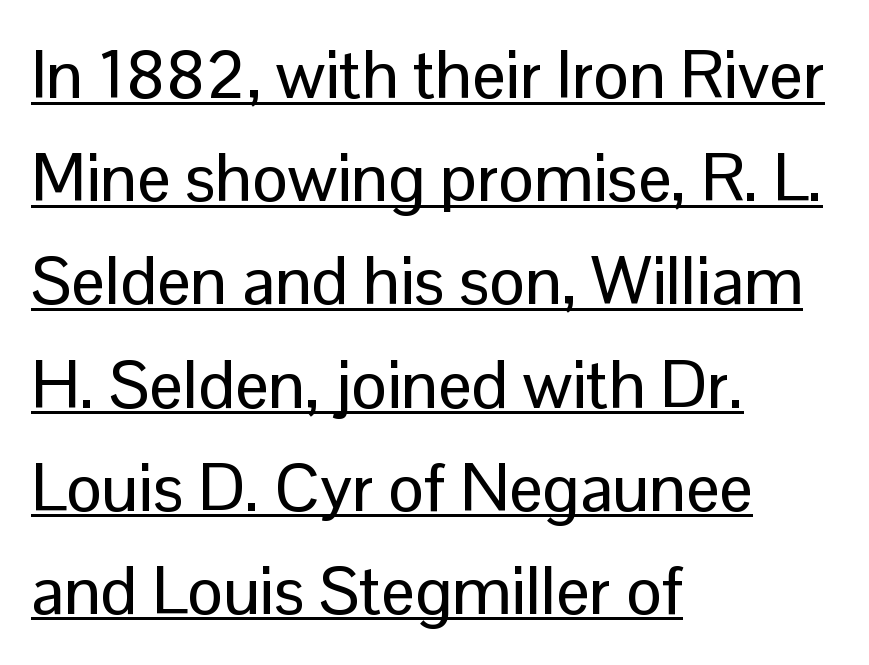
{"serif": "no", "italic": "no", "width": "normal", "stroke_contrast": "low", "x_height": "medium", "monospaced": "no", "underline": "yes", "align": "left", "line_spacing": "normal", "line_spacing_ratio": 1.54, "letter_spacing": "normal", "letter_spacing_em": 0.0, "glyph_px": 67}
